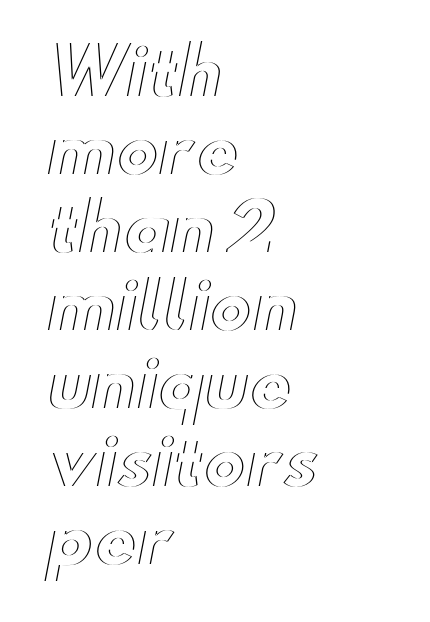
The image shows 64 px wide type; set left-aligned, line spacing 1.22x, normal letter spacing, not underlined; a small x-height.
